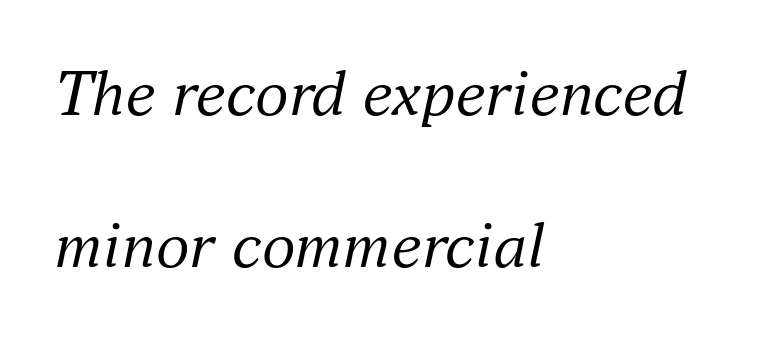
Q: Is the text bold? A: No.
Q: Is the text italic (slanted)? A: Yes, it leans right by about 16 degrees.
Q: Is the typeface a serif or a sans-serif typeface? A: Serif.
Q: Is the text underlined? A: No.
Q: How is the paragraph aligned? A: Left-aligned.
Q: Is the spacing between letters normal or unusually wide? A: Normal.
Q: Is the spacing between lines tight, normal or loose? A: Loose.
Q: Width (condensed, normal, or wide)? A: Normal.
Q: Stroke contrast? A: Medium.
Q: x-height? A: Small.
Q: Monospaced? A: No.
